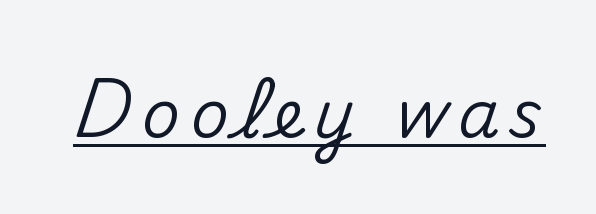
The image shows 67 px sans-serif type; set underlined; medium stroke contrast and a small x-height.
